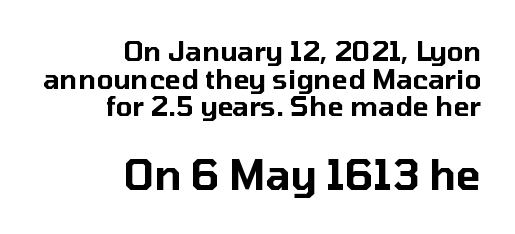
A sans-serif font was chosen for this passage. Proportional: the letters do not fall into vertical columns. Ordinary non-slanted type is in use. This rendering leaves character spacing at its baseline value. Interline gaps are noticeably narrow in this sample.
